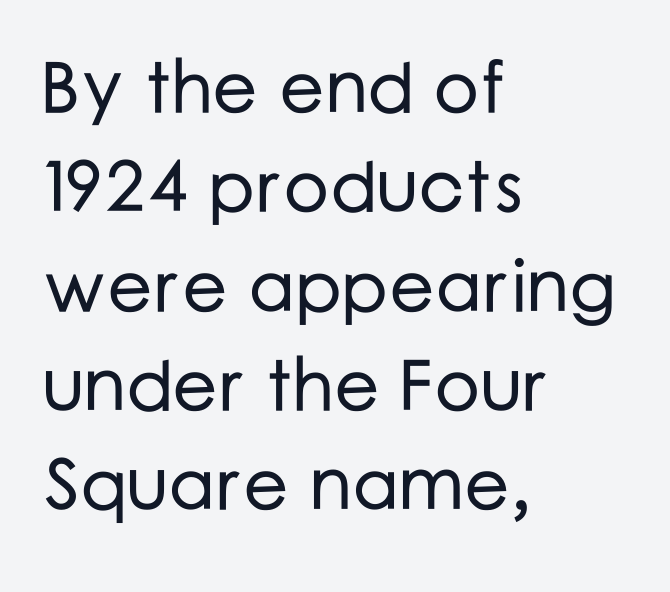
{"serif": "no", "italic": "no", "width": "normal", "stroke_contrast": "low", "x_height": "medium", "monospaced": "no", "underline": "no", "align": "left", "line_spacing": "normal", "line_spacing_ratio": 1.38, "letter_spacing": "normal", "letter_spacing_em": 0.0, "glyph_px": 72}
